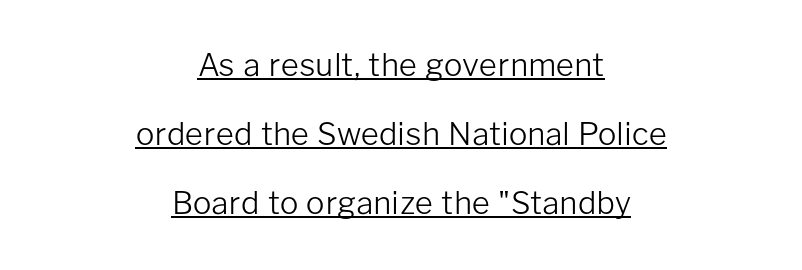
Q: Is the text bold? A: No.
Q: Is the text italic (slanted)? A: No, it is upright.
Q: Is the typeface a serif or a sans-serif typeface? A: Sans-serif.
Q: Is the text underlined? A: Yes.
Q: How is the paragraph aligned? A: Centered.
Q: Is the spacing between letters normal or unusually wide? A: Normal.
Q: Is the spacing between lines tight, normal or loose? A: Loose.
Q: Width (condensed, normal, or wide)? A: Normal.
Q: Stroke contrast? A: Low.
Q: x-height? A: Medium.
Q: Monospaced? A: No.
